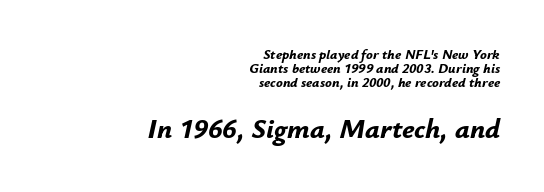
The image shows 28 px bold type, italic (leaning right); set right-aligned, tight line spacing (1.0x), normal letter spacing, not underlined; the second (bottom) block is 2.0x larger; low stroke contrast and a small x-height.
